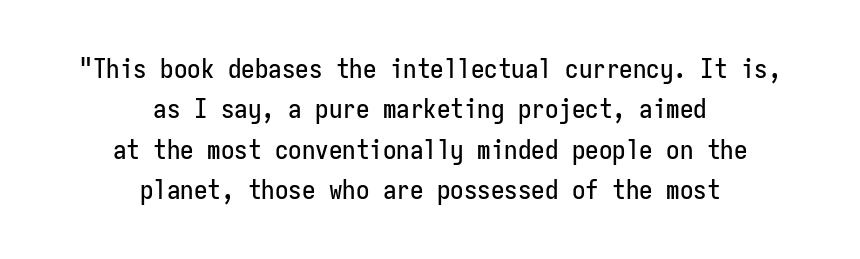
The image shows 27 px text type, upright; set centered, normal line spacing (1.5x), normal letter spacing, not underlined.
